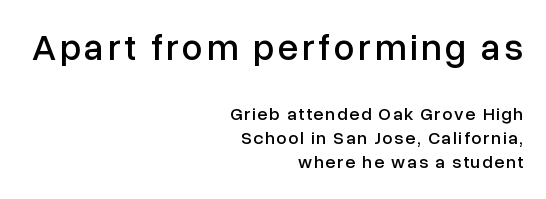
Q: Is the text italic (slanted)? A: No, it is upright.
Q: Is the typeface a serif or a sans-serif typeface? A: Sans-serif.
Q: Is the text underlined? A: No.
Q: How is the paragraph aligned? A: Right-aligned.
Q: Is the spacing between lines tight, normal or loose? A: Normal.
Q: Which block of text is set in a larger size, the first (top) or the second (bottom)? A: The first (top) one.
Q: Width (condensed, normal, or wide)? A: Normal.
Q: Stroke contrast? A: Low.
Q: x-height? A: Medium.
Q: Monospaced? A: No.
